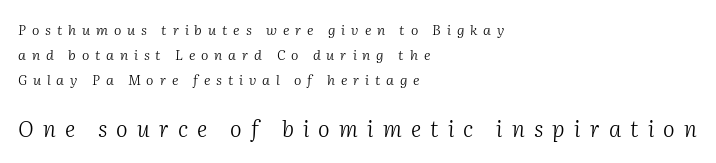
Q: Is the text bold? A: No.
Q: Is the text italic (slanted)? A: Yes, it leans right by about 2 degrees.
Q: Is the text underlined? A: No.
Q: How is the paragraph aligned? A: Left-aligned.
Q: Is the spacing between letters normal or unusually wide? A: Unusually wide.
Q: Which block of text is set in a larger size, the first (top) or the second (bottom)? A: The second (bottom) one.
